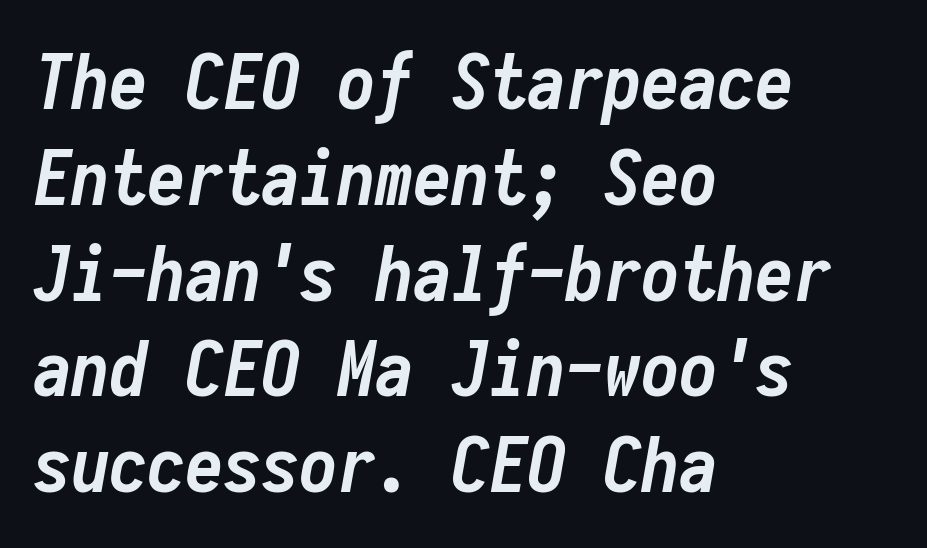
{"italic": "yes", "lean": "right", "slant_degrees": 10, "bold": "yes", "weight": "semibold", "width": "condensed", "stroke_contrast": "low", "x_height": "medium", "monospaced": "yes", "underline": "no", "align": "left", "line_spacing": "normal", "line_spacing_ratio": 1.26, "letter_spacing": "normal", "letter_spacing_em": 0.0, "glyph_px": 76}
